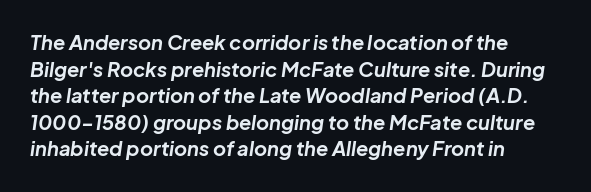
One-word summary of the alignment: left. These lines carry a lot of weight — the face is fully bold. The letters are slanted; this is an italic face. Plain, unruled lines of type. Inter-character spacing is left at the font's built-in metrics. Honestly, the row spacing looks completely unremarkable.
